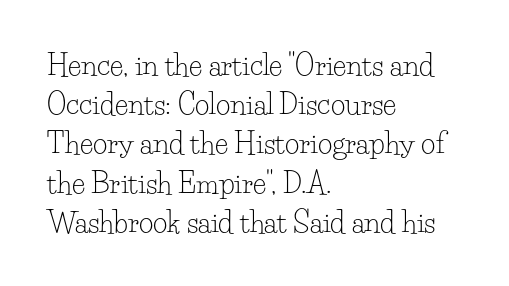
The passage shown is not bold in any degree. Leading matches the norm, producing a regular column. This is roman type, the default non-slanted kind. Lines of text with bare space underneath.
